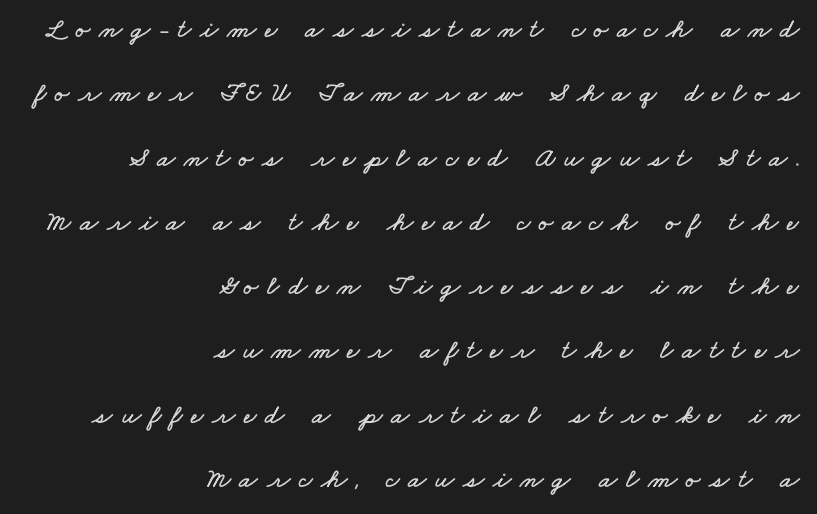
Reading down the column, the eye jumps a long way to each next line. Leftover space on each line is placed entirely before the opening word. This rendering features lettering with no underline. Does extra space separate the letters? Yes, quite a lot of it.
